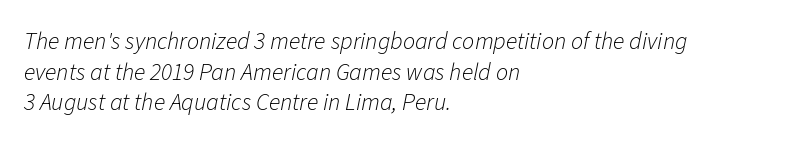
Does the lettering tilt? It does — this is italic. Compared with a typical body face, this is equally light or lighter still. Between one letter and the next there's only the usual sliver of space. What's the leading like? Ordinary, nothing unusual. Does the copy run flush right? No — it runs flush left. Check under the words: just untouched page.
